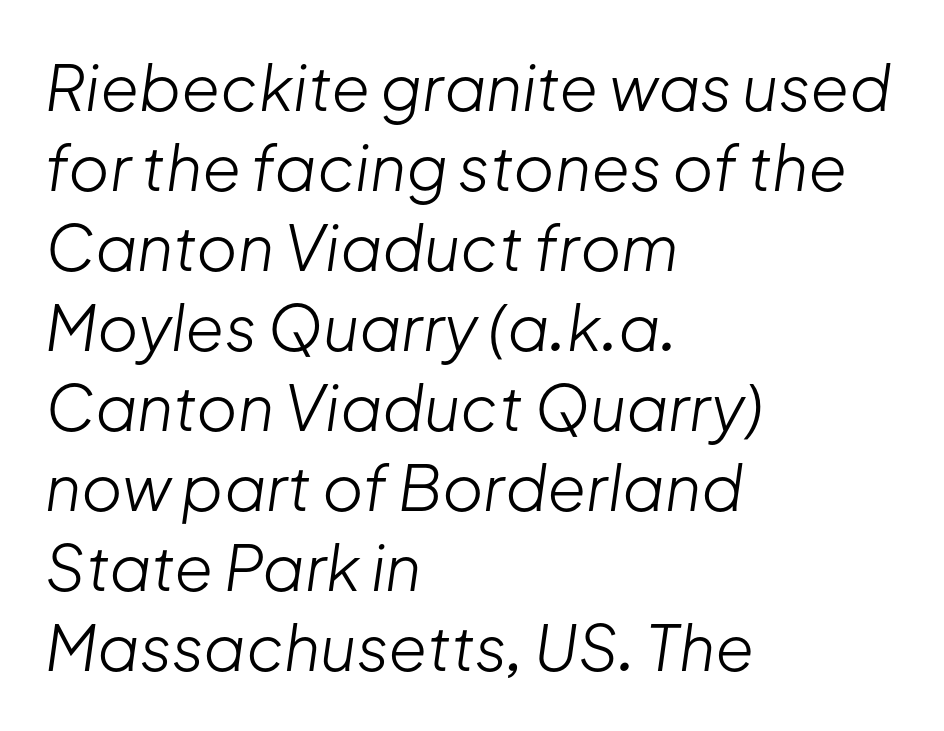
Q: Is the text bold? A: No.
Q: Is the text italic (slanted)? A: Yes, it leans right by about 8 degrees.
Q: Is the text underlined? A: No.
Q: How is the paragraph aligned? A: Left-aligned.
Q: Is the spacing between letters normal or unusually wide? A: Normal.
Q: Is the spacing between lines tight, normal or loose? A: Normal.
Q: Width (condensed, normal, or wide)? A: Normal.
Q: Stroke contrast? A: Low.
Q: x-height? A: Medium.
Q: Monospaced? A: No.
